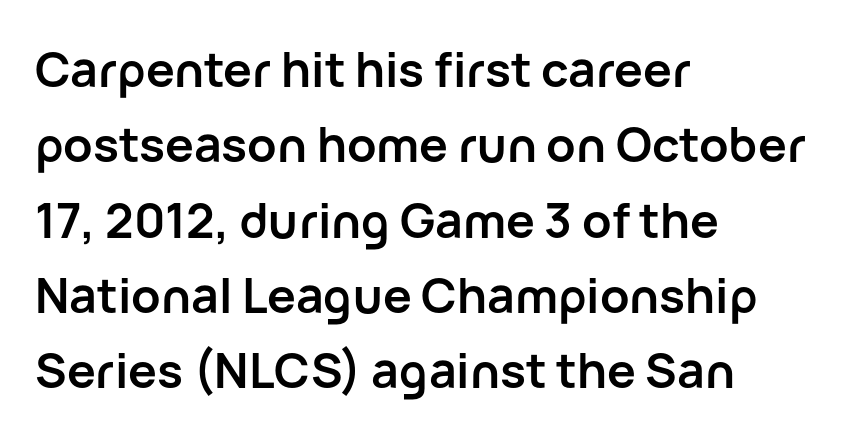
{"serif": "no", "italic": "no", "bold": "yes", "weight": "semibold", "width": "normal", "stroke_contrast": "low", "x_height": "medium", "monospaced": "no", "underline": "no", "align": "left", "line_spacing": "normal", "line_spacing_ratio": 1.57, "letter_spacing": "normal", "letter_spacing_em": 0.0, "glyph_px": 48}
